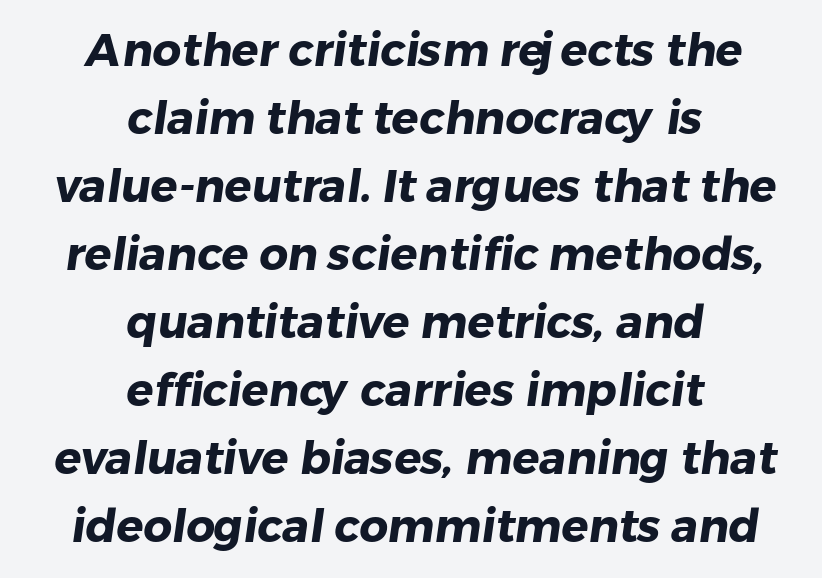
{"serif": "no", "bold": "yes", "weight": "heavy", "width": "normal", "stroke_contrast": "low", "x_height": "medium", "monospaced": "no", "underline": "no", "align": "center", "line_spacing": "normal", "line_spacing_ratio": 1.51, "letter_spacing": "normal", "letter_spacing_em": 0.0, "glyph_px": 45}
